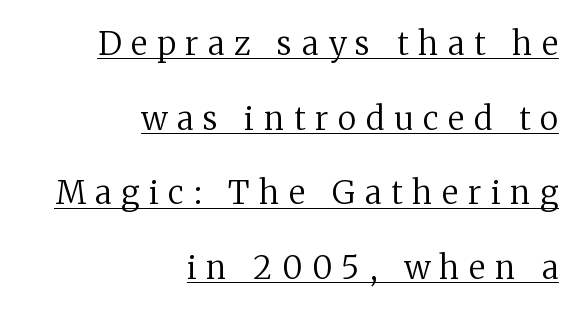
Vertical strokes here are truly vertical. Is this a fixed-width face? No — the glyphs have proportional, varying widths. This rendering employs a face with finishing strokes, i.e., a serif. Honestly, the rows look like they've been pulled way apart. Characters follow at a spacing far wider than the type designer built in. Right-aligned paragraph, ragged on the left.
